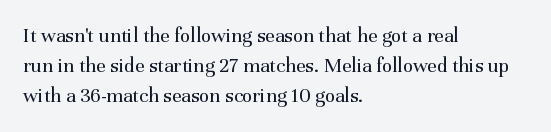
{"italic": "no", "bold": "no", "underline": "no", "align": "left", "line_spacing": "normal", "line_spacing_ratio": 1.43, "letter_spacing": "normal", "letter_spacing_em": 0.0, "glyph_px": 21}
